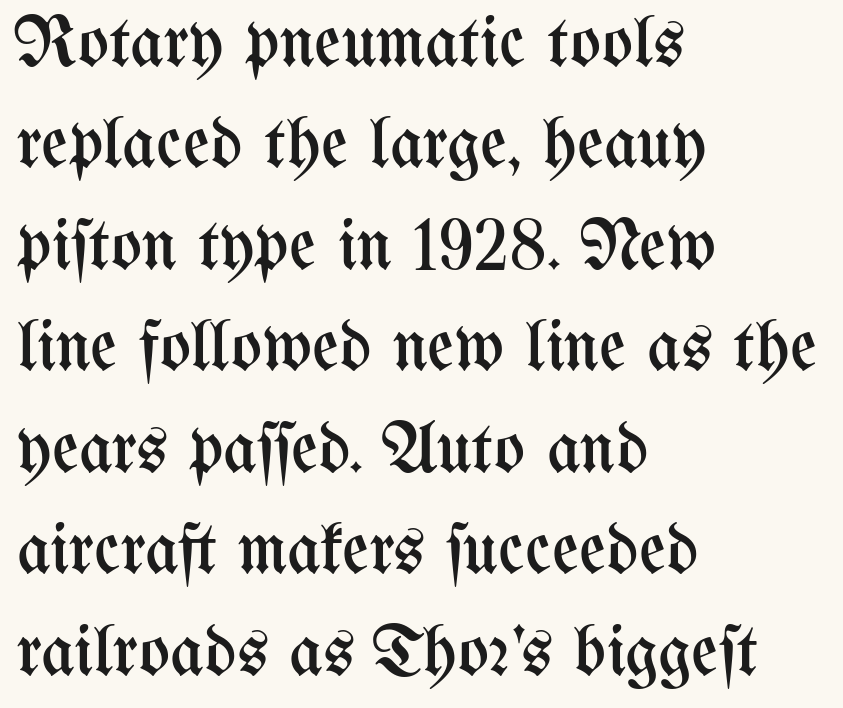
The image shows 73 px regular-weight, condensed type, upright; set left-aligned, normal line spacing (1.39x), normal letter spacing, not underlined; medium stroke contrast and a medium x-height.
